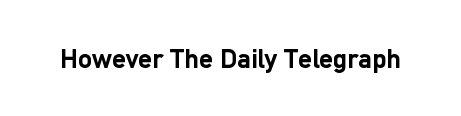
You can tell from the bare stems that sans-serif type was used. The face used here is proportionally spaced, like ordinary book or web type. You can tell it's not italic because the verticals are truly vertical. Between one letter and the next there's only the usual sliver of space. Plenty of ink on the page — the face is bold. A bare baseline throughout the passage.
